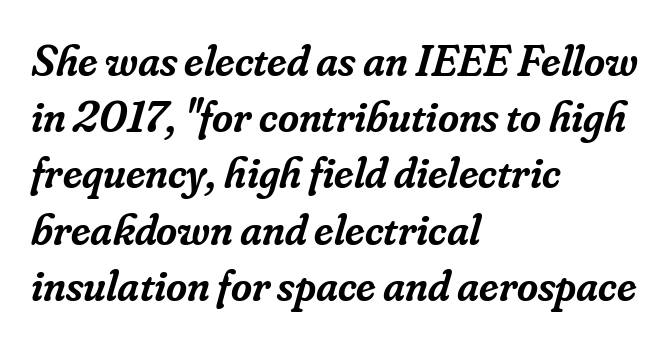
Q: Is the text bold? A: Semi-bold.
Q: Is the text italic (slanted)? A: Yes, it leans right by about 16 degrees.
Q: Is the typeface a serif or a sans-serif typeface? A: Serif.
Q: Is the text underlined? A: No.
Q: How is the paragraph aligned? A: Left-aligned.
Q: Is the spacing between letters normal or unusually wide? A: Normal.
Q: Is the spacing between lines tight, normal or loose? A: Normal.
Q: Width (condensed, normal, or wide)? A: Normal.
Q: Stroke contrast? A: Low.
Q: x-height? A: Small.
Q: Monospaced? A: No.
